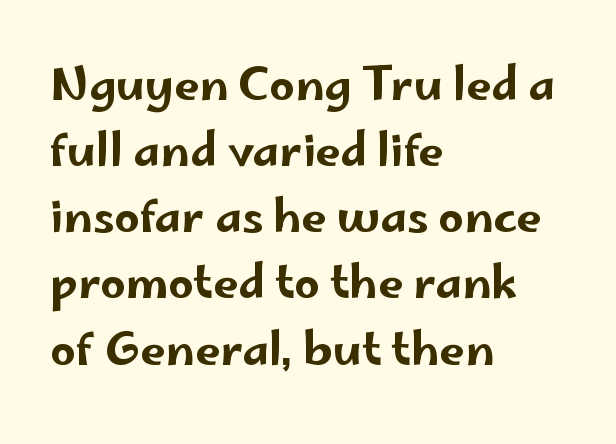
The image shows 45 px wide sans-serif type, upright; set left-aligned, normal line spacing (1.47x), normal letter spacing, not underlined; low stroke contrast and a small x-height.
